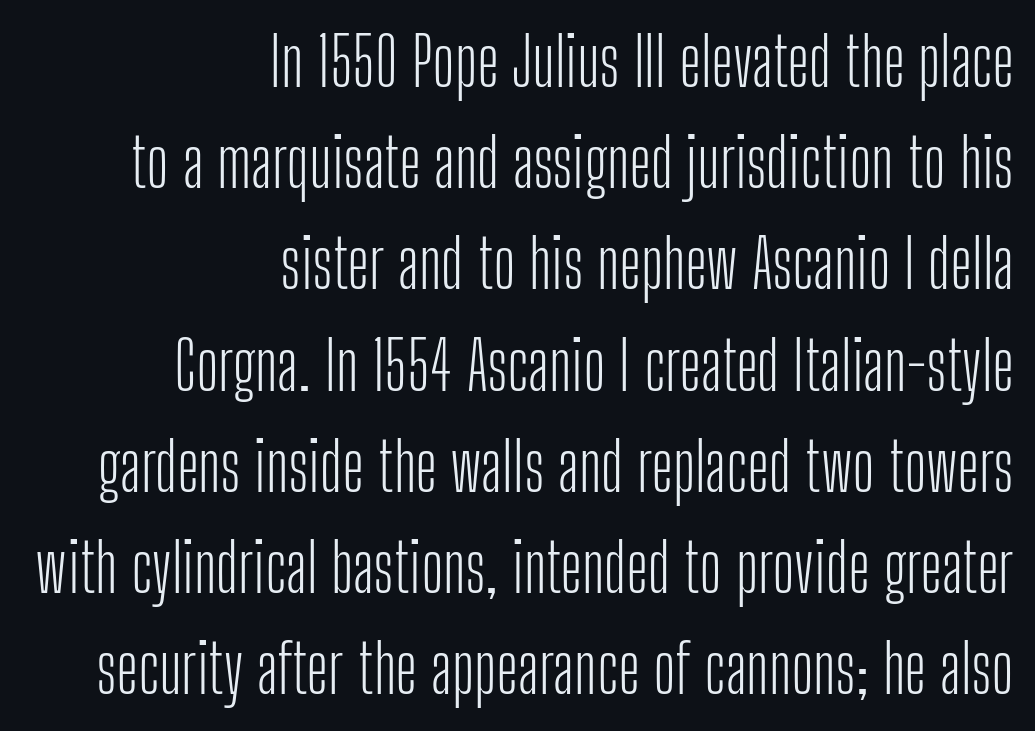
Q: Is the text bold? A: No.
Q: Is the text italic (slanted)? A: No, it is upright.
Q: Is the typeface a serif or a sans-serif typeface? A: Sans-serif.
Q: Is the text underlined? A: No.
Q: How is the paragraph aligned? A: Right-aligned.
Q: Is the spacing between letters normal or unusually wide? A: Normal.
Q: Is the spacing between lines tight, normal or loose? A: Normal.
Q: Width (condensed, normal, or wide)? A: Condensed.
Q: Stroke contrast? A: Low.
Q: x-height? A: Medium.
Q: Monospaced? A: No.
